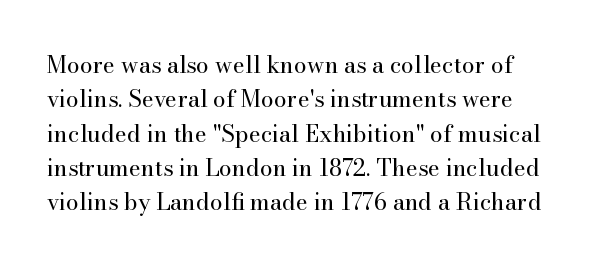
The lines sit at an ordinary, default distance from one another. Observe the ordinary spacing: letters are neighbours, not strangers. A bare baseline throughout the passage. Designer's note — italics off, roman on. Is this a heavy cut? Hardly; it is regular or lighter.
